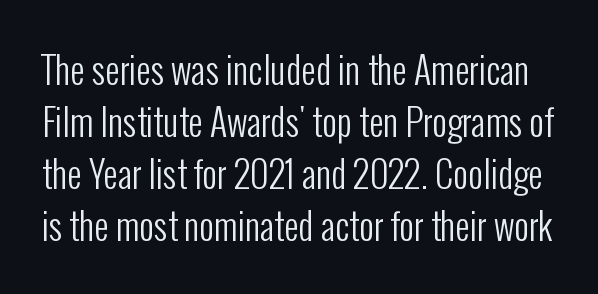
Q: Is the text bold? A: No.
Q: Is the text italic (slanted)? A: No, it is upright.
Q: Is the typeface a serif or a sans-serif typeface? A: Sans-serif.
Q: Is the text underlined? A: No.
Q: Is the spacing between letters normal or unusually wide? A: Normal.
Q: Is the spacing between lines tight, normal or loose? A: Normal.
Q: Width (condensed, normal, or wide)? A: Condensed.
Q: Stroke contrast? A: Low.
Q: x-height? A: Medium.
Q: Monospaced? A: No.
